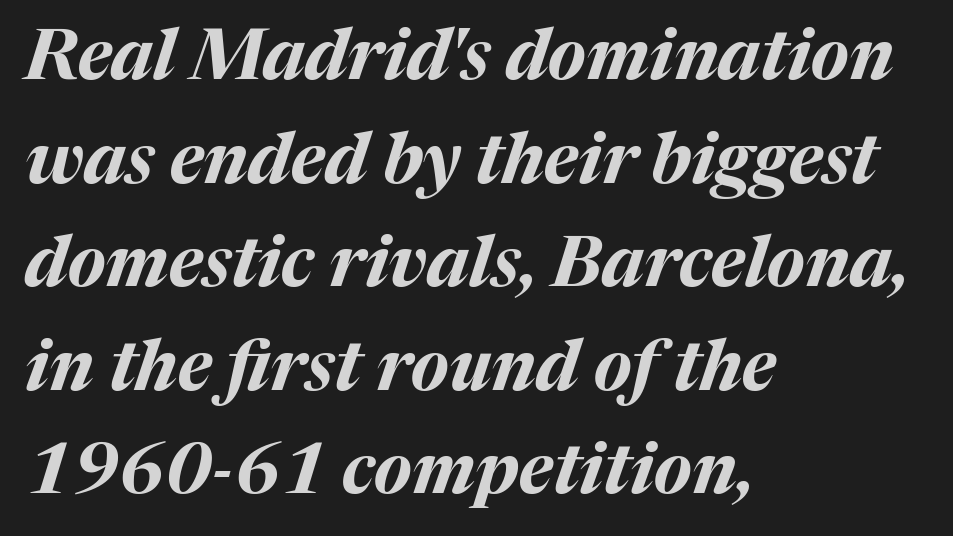
{"italic": "yes", "lean": "right", "slant_degrees": 17, "bold": "yes", "weight": "bold", "width": "normal", "stroke_contrast": "medium", "x_height": "medium", "monospaced": "no", "underline": "no", "align": "left", "line_spacing": "normal", "line_spacing_ratio": 1.48, "letter_spacing": "normal", "letter_spacing_em": 0.0, "glyph_px": 70}
